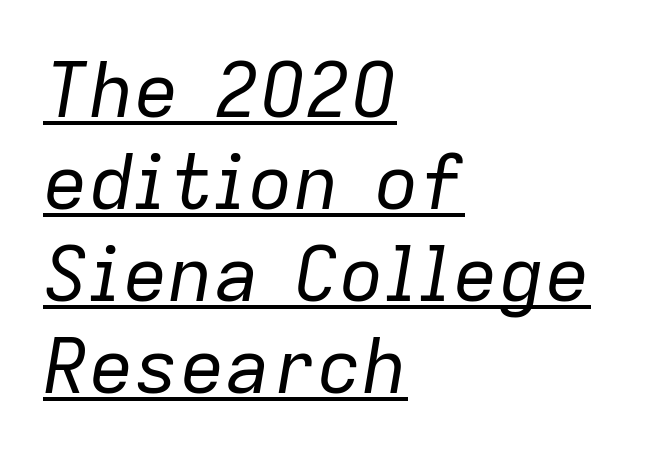
Q: Is the text bold? A: No.
Q: Is the text italic (slanted)? A: Yes, it leans right by about 9 degrees.
Q: Is the text underlined? A: Yes.
Q: How is the paragraph aligned? A: Left-aligned.
Q: Is the spacing between letters normal or unusually wide? A: Normal.
Q: Width (condensed, normal, or wide)? A: Normal.
Q: Stroke contrast? A: Low.
Q: x-height? A: Medium.
Q: Monospaced? A: No.
